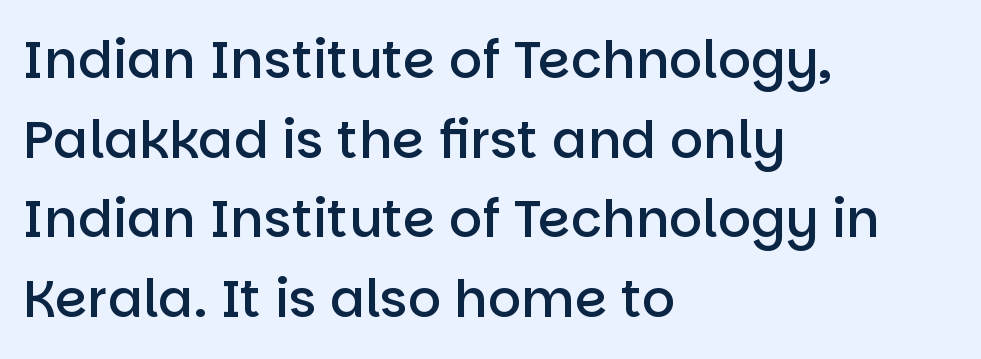
Q: Is the text bold? A: Semi-bold.
Q: Is the text italic (slanted)? A: No, it is upright.
Q: Is the typeface a serif or a sans-serif typeface? A: Sans-serif.
Q: Is the text underlined? A: No.
Q: How is the paragraph aligned? A: Left-aligned.
Q: Is the spacing between letters normal or unusually wide? A: Normal.
Q: Is the spacing between lines tight, normal or loose? A: Normal.
Q: Width (condensed, normal, or wide)? A: Normal.
Q: Stroke contrast? A: Low.
Q: x-height? A: Large.
Q: Monospaced? A: No.
